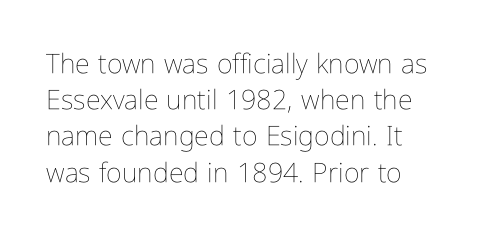
{"italic": "no", "bold": "no", "underline": "no", "align": "left", "line_spacing": "normal", "line_spacing_ratio": 1.34, "letter_spacing": "normal", "letter_spacing_em": 0.0, "glyph_px": 27}
